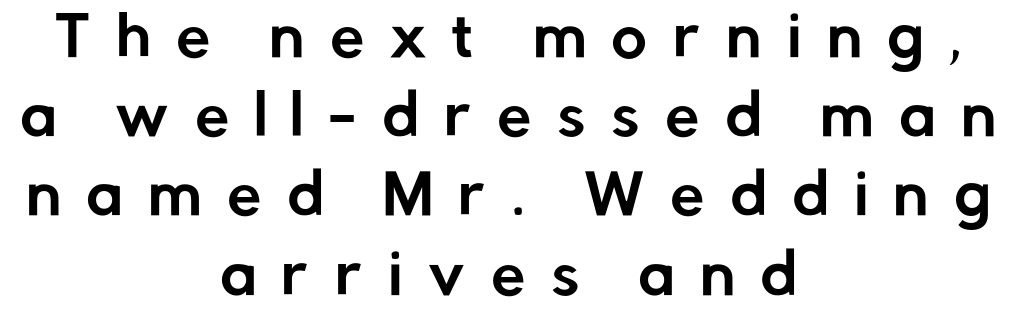
Q: Is the text italic (slanted)? A: No, it is upright.
Q: Is the typeface a serif or a sans-serif typeface? A: Sans-serif.
Q: Is the text underlined? A: No.
Q: How is the paragraph aligned? A: Centered.
Q: Is the spacing between letters normal or unusually wide? A: Unusually wide.
Q: Is the spacing between lines tight, normal or loose? A: Normal.
Q: Width (condensed, normal, or wide)? A: Normal.
Q: Stroke contrast? A: Low.
Q: x-height? A: Medium.
Q: Monospaced? A: No.
